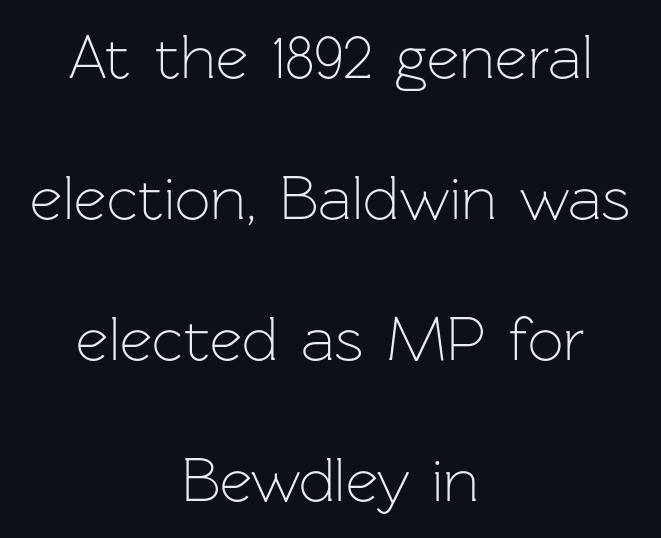
Looks like regular typesetting: each glyph gets only the width it needs. Every character sits straight up, as roman type does. Interline gaps are noticeably wide in this sample. This is sans-serif lettering, the kind often seen on screens and signage. Nothing heavy about these letters — not bold at all.
